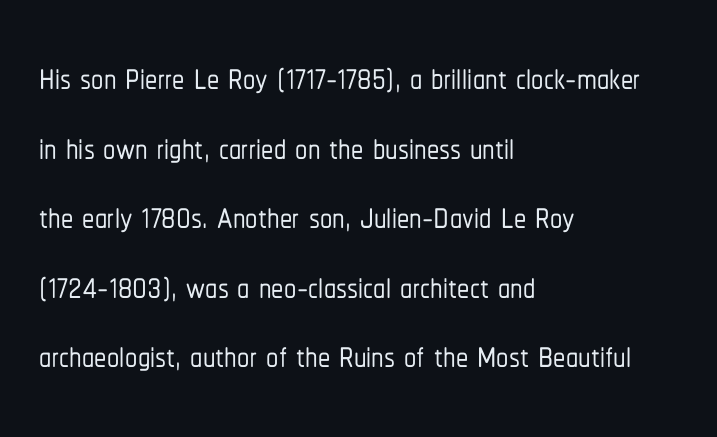
Vertical strokes here are truly vertical. The words here are not underlined. Is the block centered? No — it sits flush against the left margin. Is the letter spacing exaggerated? No — it looks like the ordinary default. Each letter keeps its own natural width here, so spacing adapts to shape. How would I describe the line gaps? Plain and ordinary.
